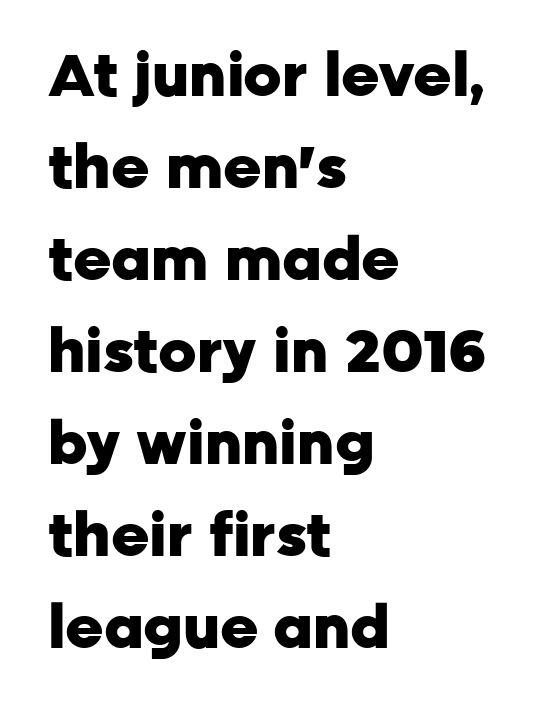
{"serif": "no", "italic": "no", "bold": "yes", "weight": "heavy", "width": "normal", "stroke_contrast": "low", "x_height": "medium", "monospaced": "no", "underline": "no", "align": "left", "line_spacing": "normal", "line_spacing_ratio": 1.56, "letter_spacing": "normal", "letter_spacing_em": 0.0, "glyph_px": 59}
